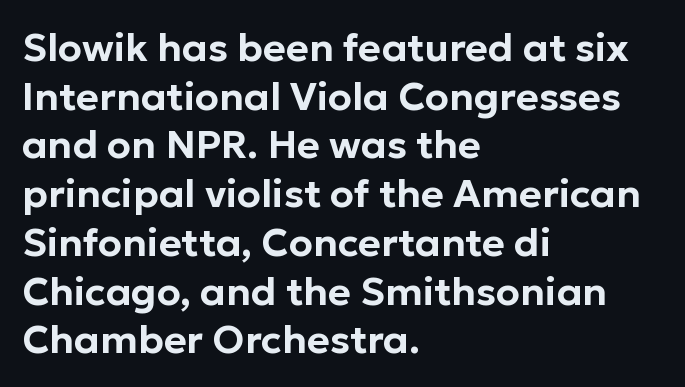
Q: Is the text italic (slanted)? A: No, it is upright.
Q: Is the typeface a serif or a sans-serif typeface? A: Sans-serif.
Q: Is the text underlined? A: No.
Q: How is the paragraph aligned? A: Left-aligned.
Q: Is the spacing between letters normal or unusually wide? A: Normal.
Q: Is the spacing between lines tight, normal or loose? A: Normal.
Q: Width (condensed, normal, or wide)? A: Normal.
Q: Stroke contrast? A: Low.
Q: x-height? A: Medium.
Q: Monospaced? A: No.
